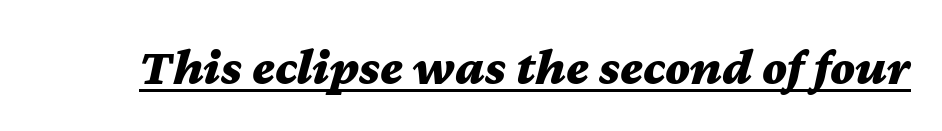
{"italic": "yes", "lean": "right", "slant_degrees": 12, "bold": "yes", "weight": "bold", "width": "wide", "stroke_contrast": "medium", "x_height": "medium", "monospaced": "no", "underline": "yes", "letter_spacing": "normal", "letter_spacing_em": 0.0, "glyph_px": 52}
